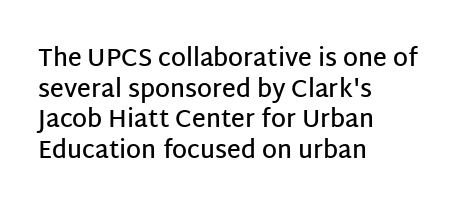
The image shows 24 px text type, upright; set left-aligned, normal line spacing (1.28x), normal letter spacing, not underlined.
